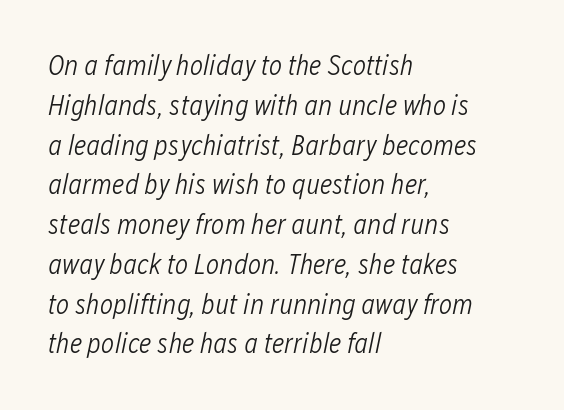
Q: Is the text bold? A: No.
Q: Is the text italic (slanted)? A: Yes, it leans right by about 12 degrees.
Q: Is the text underlined? A: No.
Q: How is the paragraph aligned? A: Left-aligned.
Q: Is the spacing between letters normal or unusually wide? A: Normal.
Q: Is the spacing between lines tight, normal or loose? A: Normal.
Q: Width (condensed, normal, or wide)? A: Condensed.
Q: Stroke contrast? A: Low.
Q: x-height? A: Medium.
Q: Monospaced? A: No.
